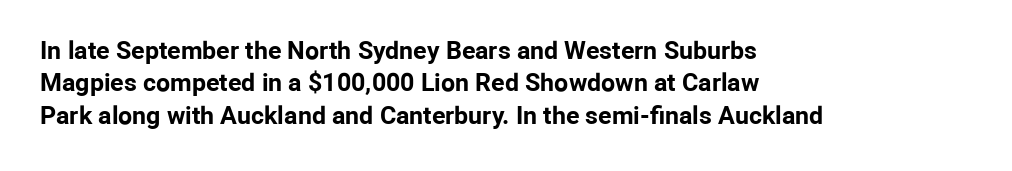
The image shows 25 px bold type, upright; set left-aligned, normal line spacing (1.3x), normal letter spacing, not underlined.
